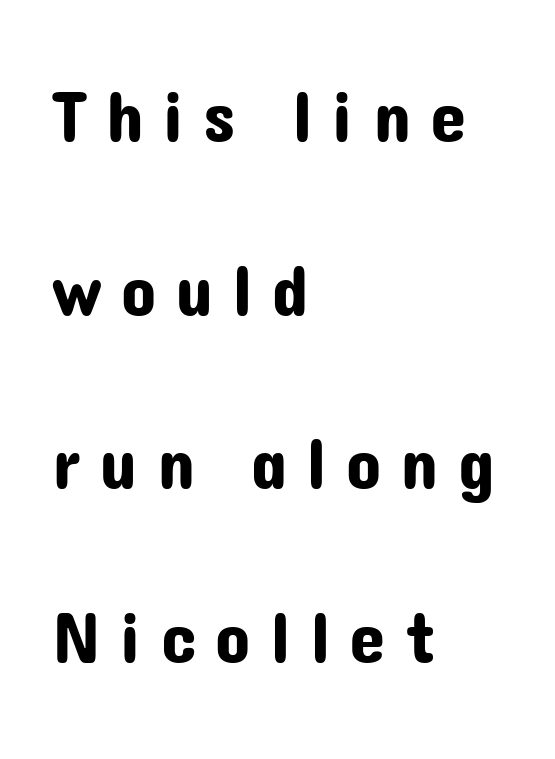
The image shows 73 px sans-serif type, upright; set left-aligned, loose line spacing (2.38x), unusually wide letter spacing (+0.26 em), not underlined; low stroke contrast and a medium x-height.
